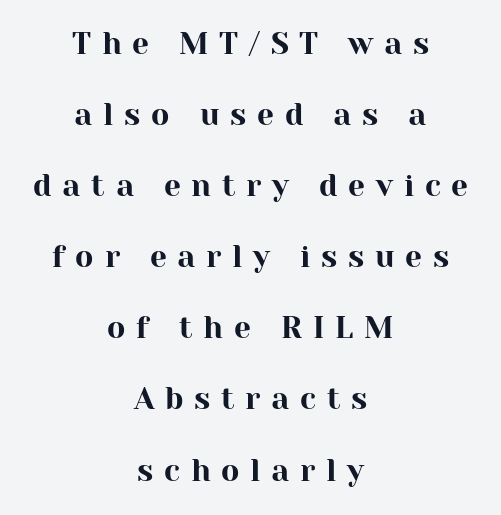
{"serif": "yes", "italic": "no", "width": "normal", "stroke_contrast": "high", "x_height": "medium", "monospaced": "no", "underline": "no", "align": "center", "line_spacing": "loose", "line_spacing_ratio": 2.37, "letter_spacing": "wide", "letter_spacing_em": 0.36, "glyph_px": 30}
